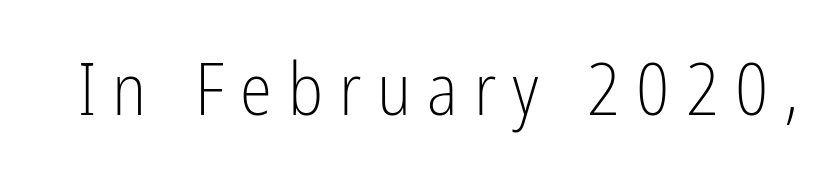
Character widths vary here, with narrow letters taking less room than wide ones. Letterform terminals end flat and unadorned throughout the passage. Compared with typical body copy, the letter spacing here is much looser. In terms of posture, this sample is upright. The words here are not underlined.
